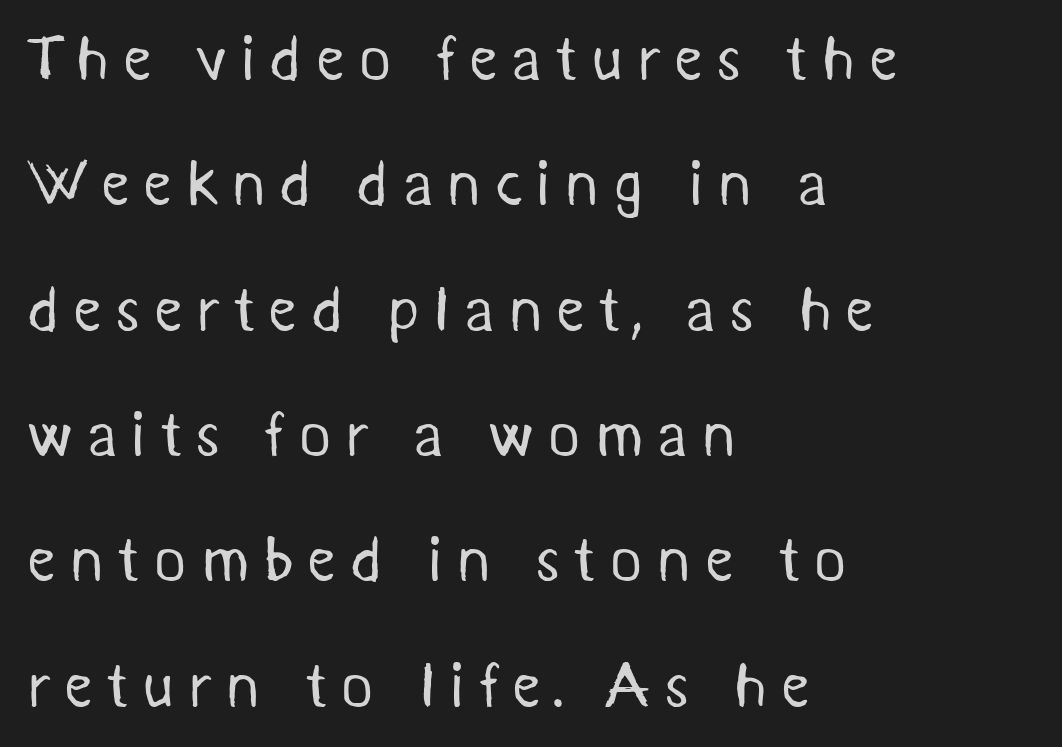
{"serif": "no", "bold": "no", "weight": "regular", "width": "normal", "stroke_contrast": "medium", "x_height": "medium", "monospaced": "no", "underline": "no", "align": "left", "line_spacing": "loose", "line_spacing_ratio": 1.99, "letter_spacing": "wide", "letter_spacing_em": 0.21, "glyph_px": 63}
